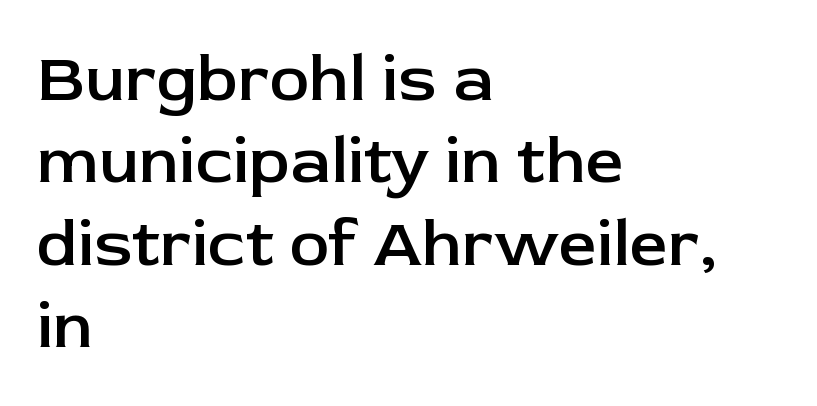
Q: Is the text bold? A: Semi-bold.
Q: Is the text italic (slanted)? A: No, it is upright.
Q: Is the typeface a serif or a sans-serif typeface? A: Sans-serif.
Q: Is the text underlined? A: No.
Q: How is the paragraph aligned? A: Left-aligned.
Q: Is the spacing between letters normal or unusually wide? A: Normal.
Q: Width (condensed, normal, or wide)? A: Normal.
Q: Stroke contrast? A: Low.
Q: x-height? A: Medium.
Q: Monospaced? A: No.
